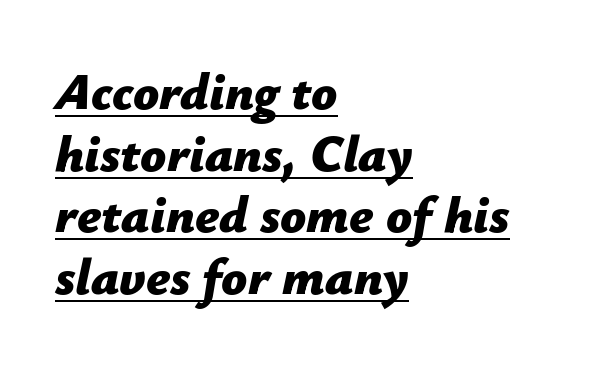
Q: Is the text bold? A: Yes.
Q: Is the text italic (slanted)? A: Yes, it leans right by about 12 degrees.
Q: Is the text underlined? A: Yes.
Q: How is the paragraph aligned? A: Left-aligned.
Q: Is the spacing between letters normal or unusually wide? A: Normal.
Q: Width (condensed, normal, or wide)? A: Normal.
Q: Stroke contrast? A: Low.
Q: x-height? A: Medium.
Q: Monospaced? A: No.
